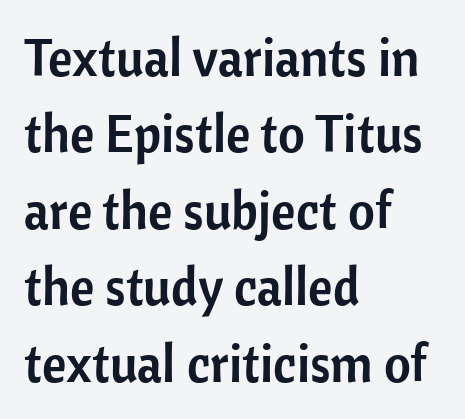
{"serif": "no", "italic": "no", "width": "normal", "stroke_contrast": "low", "x_height": "medium", "monospaced": "no", "underline": "no", "align": "left", "line_spacing": "normal", "line_spacing_ratio": 1.47, "letter_spacing": "normal", "letter_spacing_em": 0.0, "glyph_px": 52}
